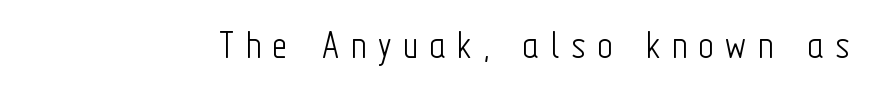
{"serif": "no", "italic": "no", "bold": "no", "weight": "light", "width": "condensed", "stroke_contrast": "low", "x_height": "medium", "monospaced": "no", "underline": "no", "letter_spacing": "wide", "letter_spacing_em": 0.26, "glyph_px": 42}
